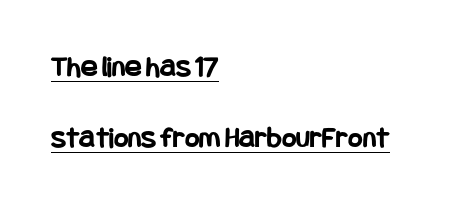
Caption: lettering with a line underneath. Letter spacing: default. A typesetter would call this leading open, well beyond the default. This sample uses a sans-serif face.
